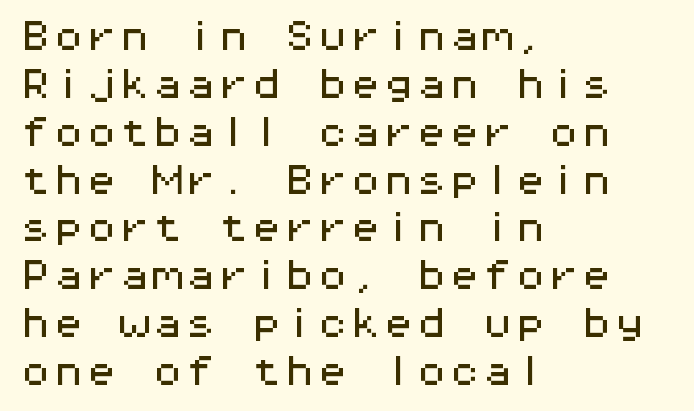
{"serif": "no", "italic": "no", "width": "wide", "stroke_contrast": "medium", "x_height": "medium", "monospaced": "yes", "underline": "no", "align": "left", "line_spacing": "normal", "line_spacing_ratio": 1.45, "letter_spacing": "normal", "letter_spacing_em": 0.0, "glyph_px": 33}
